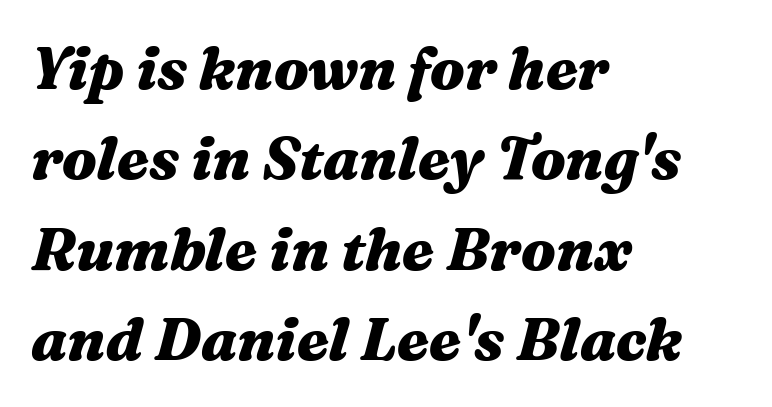
Q: Is the text bold? A: Yes.
Q: Is the text italic (slanted)? A: Yes, it leans right by about 16 degrees.
Q: Is the text underlined? A: No.
Q: How is the paragraph aligned? A: Left-aligned.
Q: Is the spacing between letters normal or unusually wide? A: Normal.
Q: Is the spacing between lines tight, normal or loose? A: Normal.
Q: Width (condensed, normal, or wide)? A: Wide.
Q: Stroke contrast? A: Medium.
Q: x-height? A: Medium.
Q: Monospaced? A: No.
